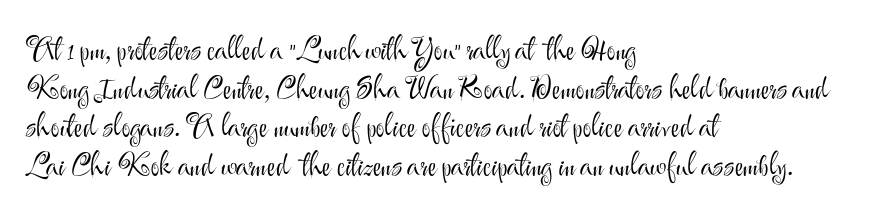
{"serif": "no", "bold": "no", "weight": "light", "width": "normal", "stroke_contrast": "medium", "x_height": "small", "monospaced": "no", "underline": "no", "align": "left", "line_spacing": "normal", "line_spacing_ratio": 1.29, "letter_spacing": "normal", "letter_spacing_em": 0.0, "glyph_px": 30}
